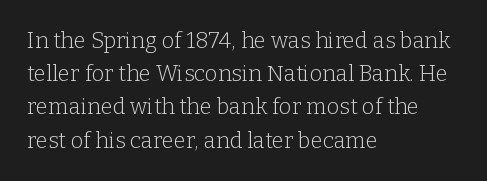
{"italic": "no", "bold": "no", "underline": "no", "align": "left", "line_spacing": "normal", "line_spacing_ratio": 1.51, "letter_spacing": "normal", "letter_spacing_em": 0.0, "glyph_px": 22}
